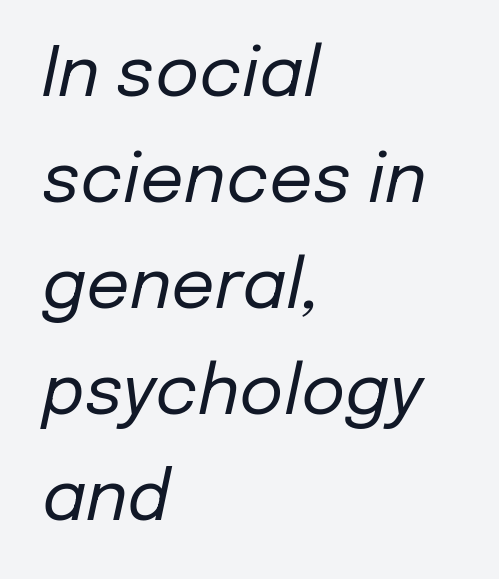
{"italic": "yes", "lean": "right", "slant_degrees": 12, "bold": "no", "weight": "regular", "width": "normal", "stroke_contrast": "low", "x_height": "medium", "monospaced": "no", "underline": "no", "align": "left", "line_spacing": "normal", "line_spacing_ratio": 1.56, "letter_spacing": "normal", "letter_spacing_em": 0.0, "glyph_px": 68}
